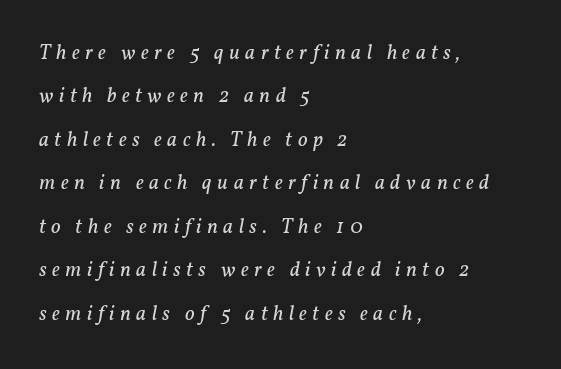
The image shows 21 px text type, italic (leaning right); set left-aligned, loose line spacing (2.07x), unusually wide letter spacing (+0.26 em), not underlined.
